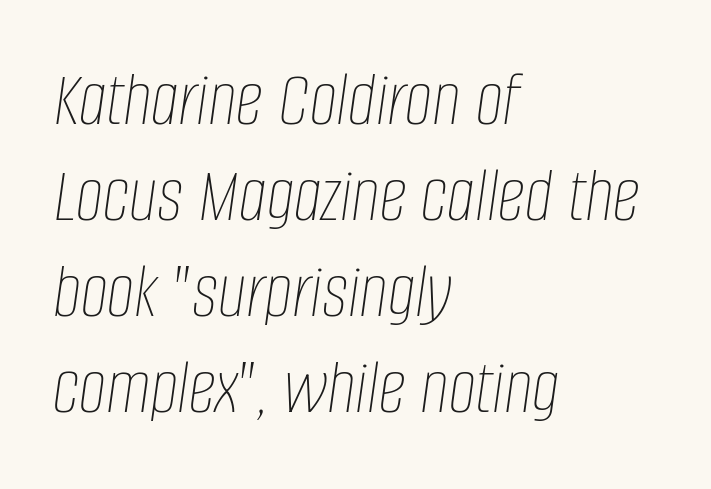
{"italic": "yes", "lean": "right", "slant_degrees": 8, "bold": "no", "weight": "thin", "width": "condensed", "stroke_contrast": "low", "x_height": "large", "monospaced": "no", "underline": "no", "align": "left", "line_spacing_ratio": 1.23, "letter_spacing": "normal", "letter_spacing_em": 0.0, "glyph_px": 78}
